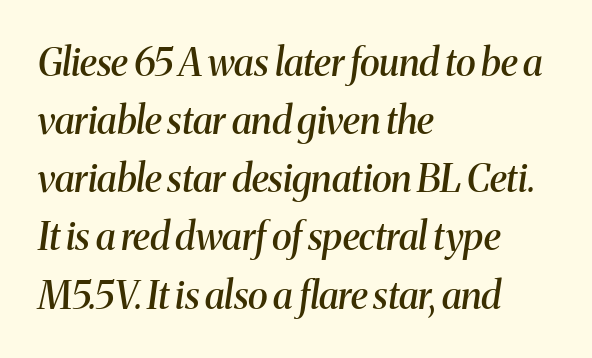
{"serif": "yes", "italic": "yes", "lean": "right", "slant_degrees": 8, "bold": "semi", "weight": "semibold", "width": "normal", "stroke_contrast": "medium", "x_height": "medium", "monospaced": "no", "underline": "no", "align": "left", "line_spacing": "normal", "line_spacing_ratio": 1.53, "letter_spacing": "normal", "letter_spacing_em": 0.0, "glyph_px": 38}
